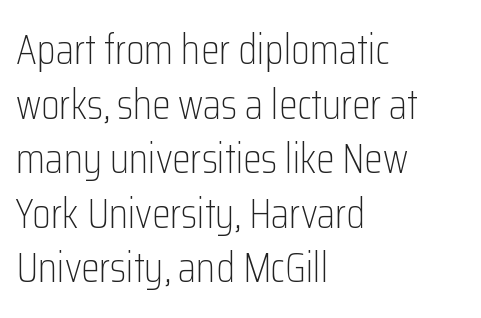
Tracking value appears to be zero — textbook default spacing. A typesetter would label this face a sans. This sample has the flowing, uneven cadence of proportional lettering. The text block is weighted toward the left margin, trailing off unevenly rightward.
